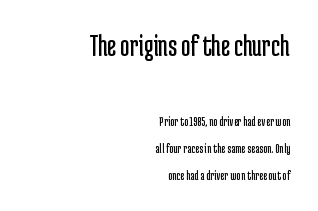
Q: Is the text bold? A: No.
Q: Is the text italic (slanted)? A: No, it is upright.
Q: Is the typeface a serif or a sans-serif typeface? A: Sans-serif.
Q: Is the text underlined? A: No.
Q: How is the paragraph aligned? A: Right-aligned.
Q: Is the spacing between letters normal or unusually wide? A: Normal.
Q: Is the spacing between lines tight, normal or loose? A: Loose.
Q: Which block of text is set in a larger size, the first (top) or the second (bottom)? A: The first (top) one.
Q: Width (condensed, normal, or wide)? A: Condensed.
Q: Stroke contrast? A: Low.
Q: x-height? A: Medium.
Q: Monospaced? A: No.
